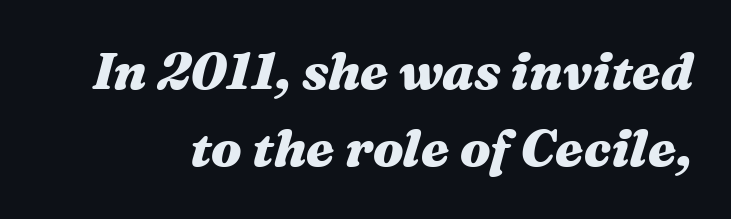
Does the weight exceed regular? Yes, all the way to bold. Bare-footed words on every line. Summary of vertical rhythm: regular, with standard interline spacing. The typography opts for an oblique posture over an upright one. The type is set solid horizontally, with unmodified tracking.
